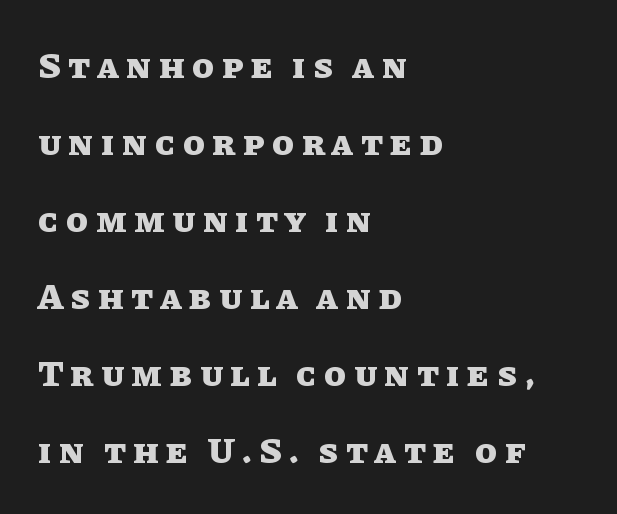
{"italic": "no", "bold": "yes", "weight": "heavy", "width": "normal", "stroke_contrast": "low", "x_height": "large", "monospaced": "no", "underline": "no", "align": "left", "line_spacing": "loose", "line_spacing_ratio": 2.14, "letter_spacing": "wide", "letter_spacing_em": 0.21, "glyph_px": 36}
